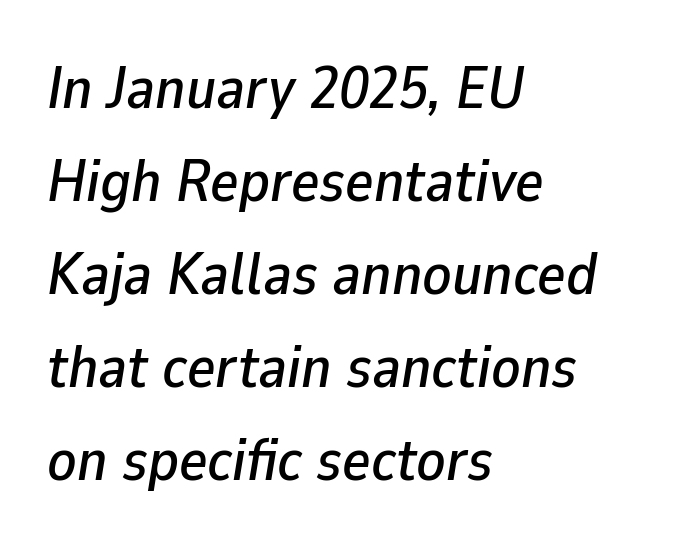
Students, note that the glyphs here touch the page at normal intervals. Looks like regular typesetting: each glyph gets only the width it needs. Each new line begins a customary step beneath the previous one. Slant detected: the letters are inclined. Descender tails drop into unmarked territory. Caption: multi-line text, flush left, ragged right.
